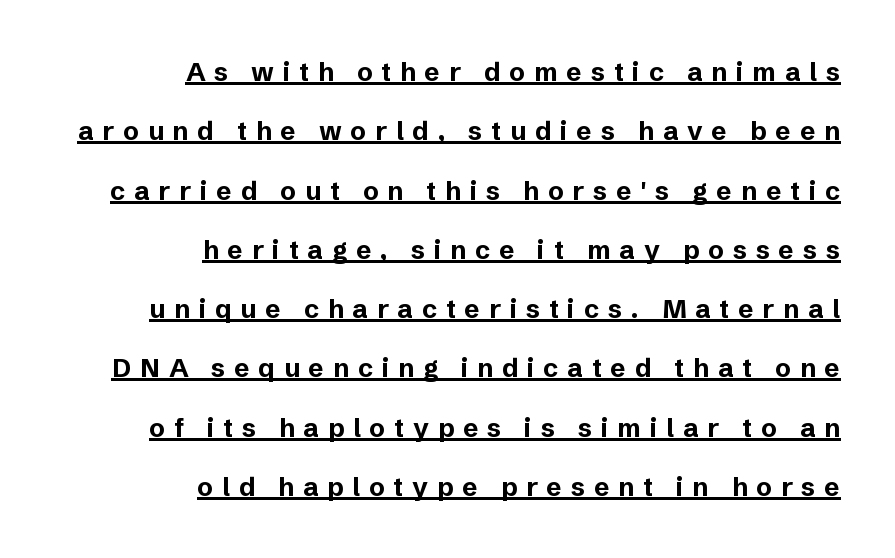
{"italic": "no", "bold": "yes", "underline": "yes", "align": "right", "line_spacing": "loose", "line_spacing_ratio": 2.28, "letter_spacing": "wide", "letter_spacing_em": 0.34, "glyph_px": 26}
